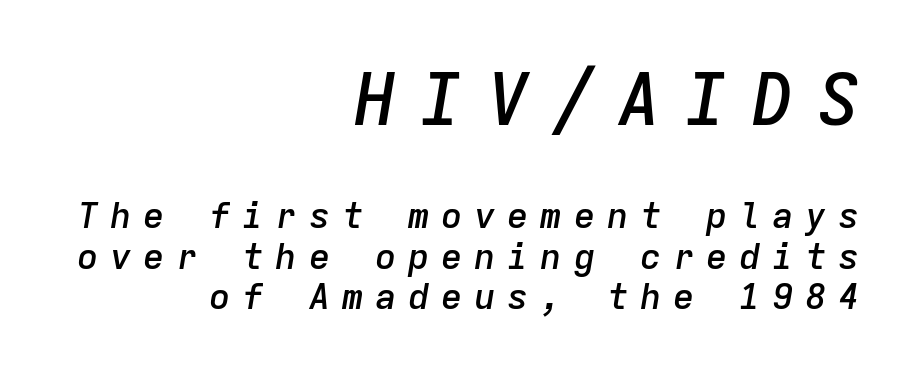
Baseline-to-baseline distance is barely more than the letter height. Monospaced: the letters line up in strict vertical columns. Does the lettering tilt? It does — this is italic. Where is the straight margin? On the right. Any mark beneath the type? The region is blank. Typesetter's note — upper block bumped up in size, lower block left smaller.
